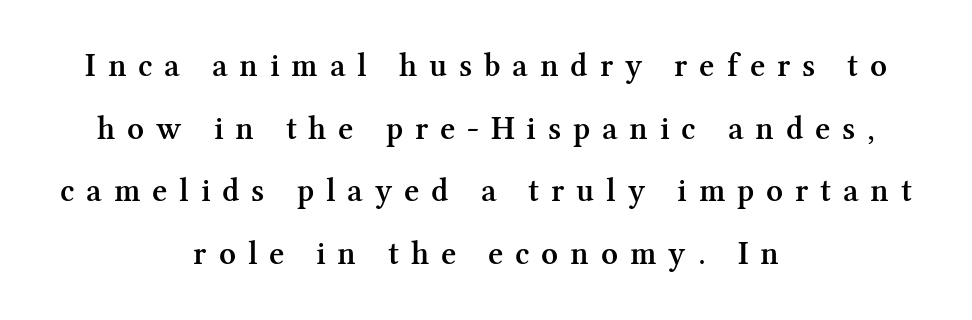
Any mark beneath the type? The region is blank. Leading: increased. This sample has the flowing, uneven cadence of proportional lettering. Moderately thickened strokes mark this as semibold type. These lines have a slow, spaced-out rhythm from letter to letter.
